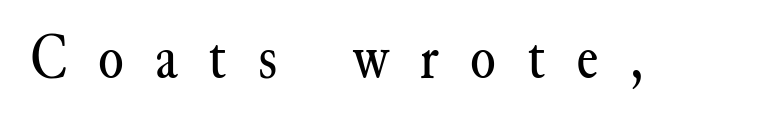
Q: Is the text bold? A: No.
Q: Is the text italic (slanted)? A: No, it is upright.
Q: Is the typeface a serif or a sans-serif typeface? A: Serif.
Q: Is the text underlined? A: No.
Q: Is the spacing between letters normal or unusually wide? A: Unusually wide.
Q: Width (condensed, normal, or wide)? A: Normal.
Q: Stroke contrast? A: Medium.
Q: x-height? A: Small.
Q: Monospaced? A: No.
